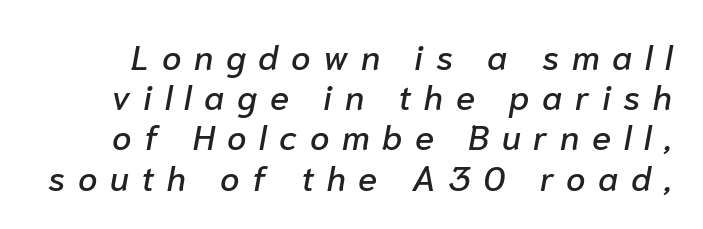
{"italic": "yes", "lean": "right", "slant_degrees": 10, "width": "normal", "stroke_contrast": "low", "x_height": "medium", "monospaced": "no", "underline": "no", "line_spacing": "tight", "line_spacing_ratio": 1.15, "letter_spacing": "wide", "letter_spacing_em": 0.36, "glyph_px": 35}
